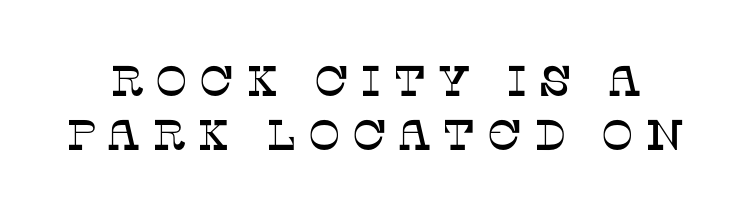
Q: Is the text italic (slanted)? A: No, it is upright.
Q: Is the typeface a serif or a sans-serif typeface? A: Serif.
Q: Is the text underlined? A: No.
Q: Is the spacing between letters normal or unusually wide? A: Unusually wide.
Q: Is the spacing between lines tight, normal or loose? A: Normal.
Q: Width (condensed, normal, or wide)? A: Normal.
Q: Stroke contrast? A: Low.
Q: x-height? A: Large.
Q: Monospaced? A: No.
